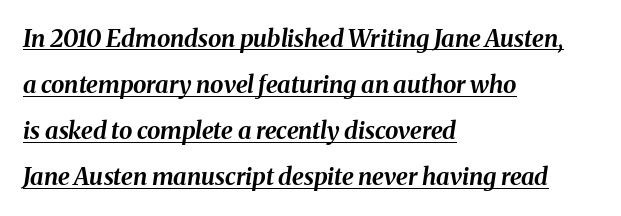
Short note: letters normally spaced. This rendering features underlined lettering. Italic: yes, the glyphs are oblique. These lines stand farther apart than default settings would place them. The face used here has the dense, thick strokes of a bold. The typesetter chose a ragged-right arrangement here.
